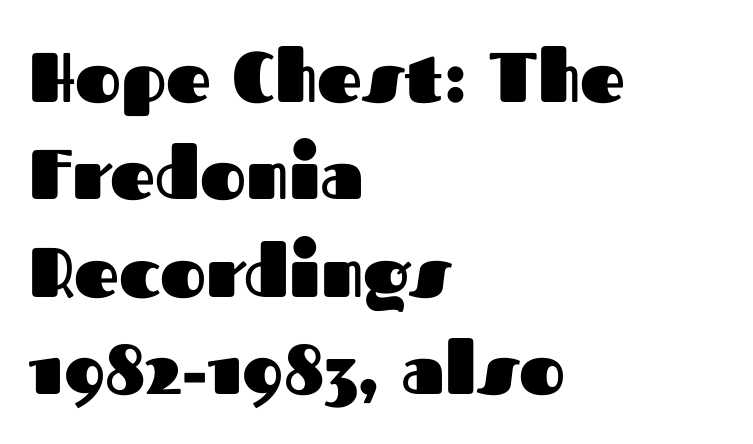
Q: Is the text bold? A: Yes.
Q: Is the text italic (slanted)? A: No, it is upright.
Q: Is the typeface a serif or a sans-serif typeface? A: Sans-serif.
Q: Is the text underlined? A: No.
Q: How is the paragraph aligned? A: Left-aligned.
Q: Is the spacing between letters normal or unusually wide? A: Normal.
Q: Is the spacing between lines tight, normal or loose? A: Normal.
Q: Width (condensed, normal, or wide)? A: Normal.
Q: Stroke contrast? A: Medium.
Q: x-height? A: Medium.
Q: Monospaced? A: No.
